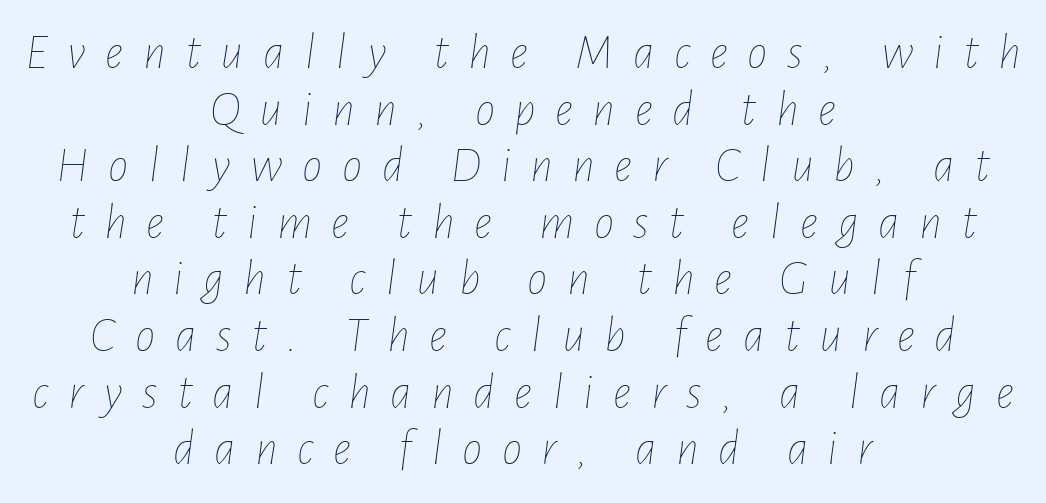
Stem width sits at or under what a default text font uses. The rendering uses a small line-height, squeezing the rows. Posture: slanted. The string is rendered with underlining switched off. Does the copy run flush right? No — it is centered line by line.
